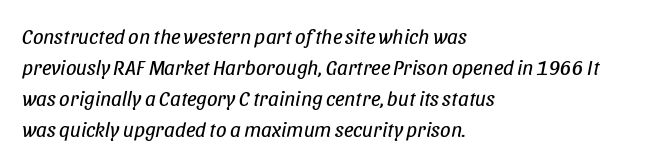
Q: Is the text bold? A: No.
Q: Is the text italic (slanted)? A: Yes, it leans right by about 11 degrees.
Q: Is the text underlined? A: No.
Q: How is the paragraph aligned? A: Left-aligned.
Q: Is the spacing between letters normal or unusually wide? A: Normal.
Q: Is the spacing between lines tight, normal or loose? A: Normal.
